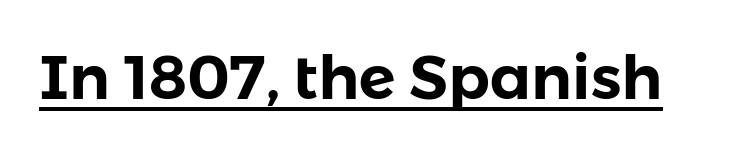
Q: Is the text italic (slanted)? A: No, it is upright.
Q: Is the typeface a serif or a sans-serif typeface? A: Sans-serif.
Q: Is the text underlined? A: Yes.
Q: Is the spacing between letters normal or unusually wide? A: Normal.
Q: Width (condensed, normal, or wide)? A: Normal.
Q: Stroke contrast? A: Low.
Q: x-height? A: Medium.
Q: Monospaced? A: No.
